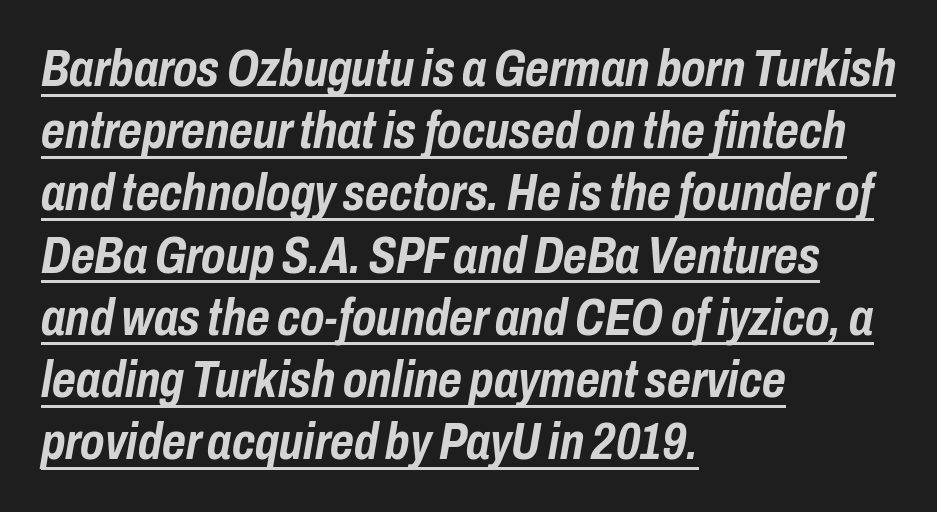
{"italic": "yes", "lean": "right", "slant_degrees": 10, "bold": "yes", "weight": "semibold", "width": "condensed", "stroke_contrast": "low", "x_height": "medium", "monospaced": "no", "underline": "yes", "align": "left", "line_spacing_ratio": 1.22, "letter_spacing": "normal", "letter_spacing_em": 0.0, "glyph_px": 51}
